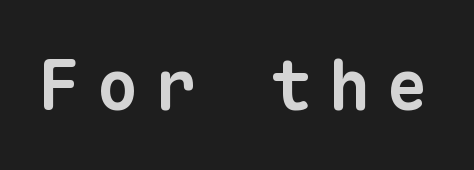
{"serif": "no", "bold": "yes", "weight": "bold", "width": "normal", "stroke_contrast": "low", "x_height": "medium", "monospaced": "yes", "underline": "no", "letter_spacing": "wide", "letter_spacing_em": 0.24, "glyph_px": 69}
